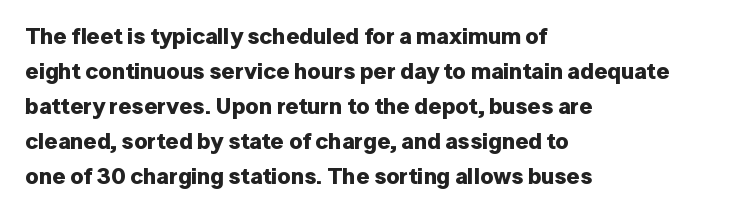
{"italic": "no", "bold": "yes", "underline": "no", "align": "left", "line_spacing": "normal", "line_spacing_ratio": 1.52, "letter_spacing": "normal", "letter_spacing_em": 0.0, "glyph_px": 23}
